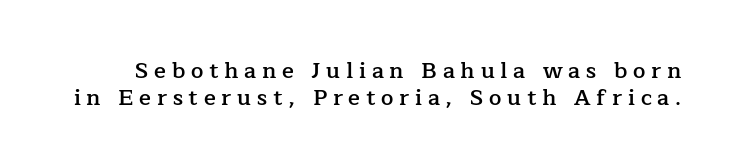
{"italic": "no", "bold": "semi", "underline": "no", "line_spacing_ratio": 1.21, "letter_spacing": "wide", "letter_spacing_em": 0.26, "glyph_px": 22}
